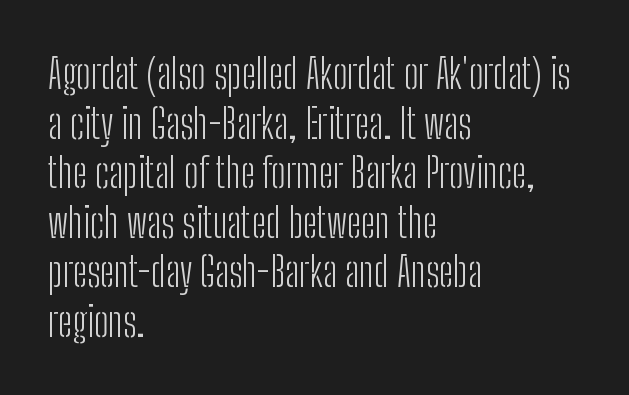
Students, note that the glyphs here touch the page at normal intervals. Note the varied advance widths — an 'i' is clearly narrower than an 'm'. Beneath every word, the page is bare. Does the copy run flush right? No — it runs flush left. Are there feet on the stems? There aren't — it's a sans.
